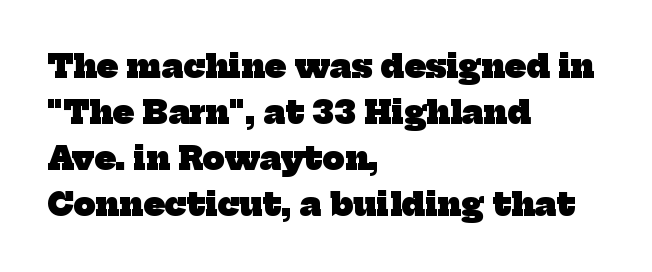
The image shows 31 px heavy serif type; set left-aligned, normal line spacing (1.48x), normal letter spacing, not underlined; low stroke contrast and a medium x-height.
